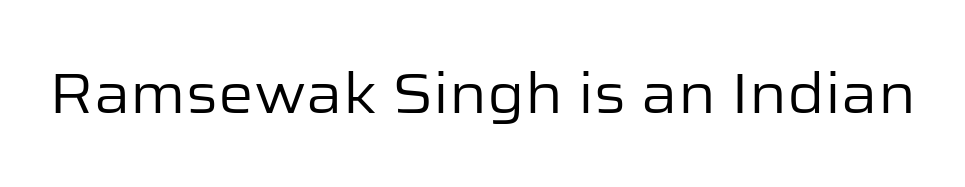
Check where the strokes stop: nothing finishes them off — pure sans. The rendering keeps characters at their native spacing. Lines of text with bare space underneath. No extra ink here — the face is not bold. You could not count columns in this text — the font is proportionally spaced. The axis of the letterforms is exactly vertical.
